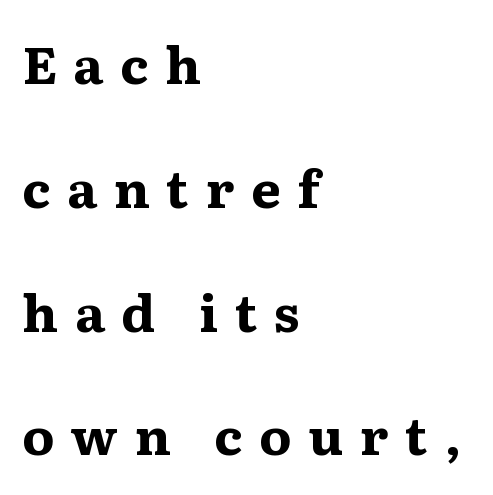
The lettering stays uniformly vertical, giving the passage a roman look. Does the copy run flush right? No — it runs flush left. Honestly, there is no underline to notice here at all. The sample has been set heavy, in full bold.
